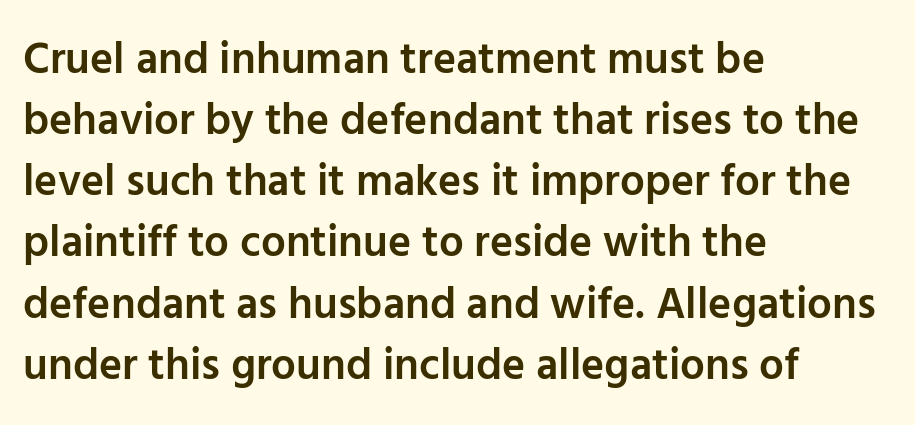
Q: Is the text bold? A: Semi-bold.
Q: Is the text italic (slanted)? A: No, it is upright.
Q: Is the typeface a serif or a sans-serif typeface? A: Sans-serif.
Q: Is the text underlined? A: No.
Q: How is the paragraph aligned? A: Left-aligned.
Q: Is the spacing between letters normal or unusually wide? A: Normal.
Q: Is the spacing between lines tight, normal or loose? A: Normal.
Q: Width (condensed, normal, or wide)? A: Normal.
Q: Stroke contrast? A: Low.
Q: x-height? A: Medium.
Q: Monospaced? A: No.
